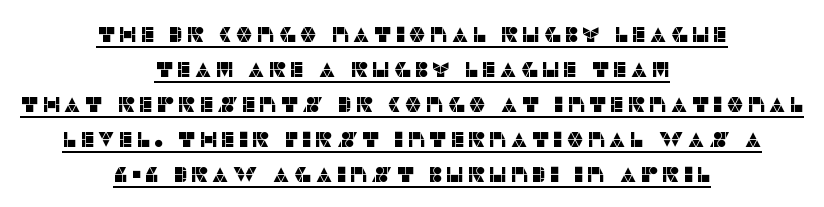
Compared with a flush-left layout, this one balances lines on the center instead. Notice how the stems are strictly vertical — no italics here. Successive baselines arrive at the customary interval. Has an underline been added? It has.
